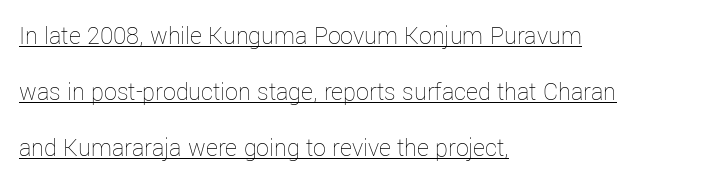
The image shows 26 px text type, upright; set left-aligned, loose line spacing (2.15x), normal letter spacing, underlined.
